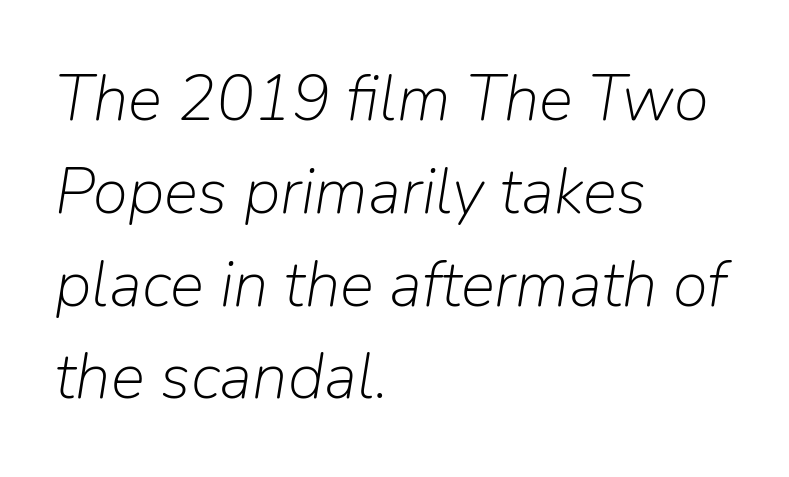
{"italic": "yes", "lean": "right", "slant_degrees": 9, "bold": "no", "weight": "light", "width": "normal", "stroke_contrast": "low", "x_height": "medium", "monospaced": "no", "underline": "no", "align": "left", "line_spacing": "normal", "line_spacing_ratio": 1.45, "letter_spacing": "normal", "letter_spacing_em": 0.0, "glyph_px": 64}
